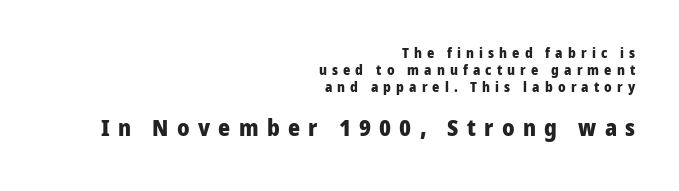
The image shows 23 px bold type, upright; set right-aligned, line spacing 1.23x, unusually wide letter spacing (+0.36 em), not underlined; the second (bottom) block is 1.64x larger.
